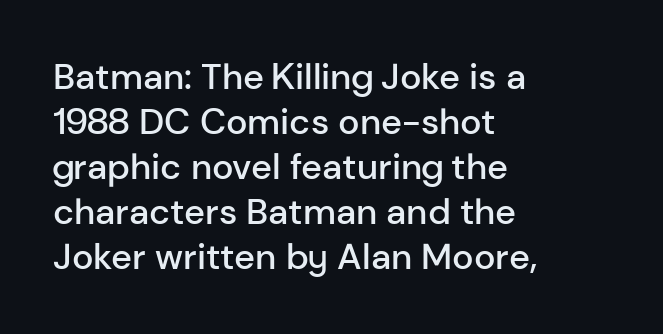
This rendering leaves character spacing at its baseline value. Unlike a traditional serif, this face leaves its strokes unadorned. The leading is moderate, giving the passage an even texture. Note the varied advance widths — an 'i' is clearly narrower than an 'm'.
